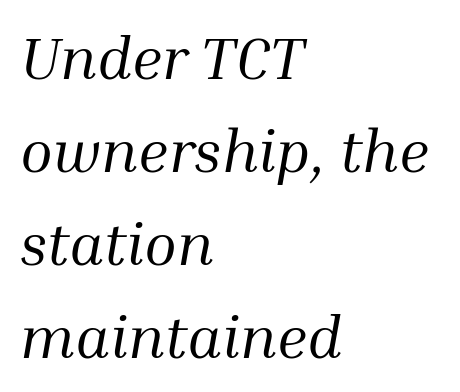
{"serif": "yes", "italic": "yes", "lean": "right", "slant_degrees": 10, "bold": "no", "weight": "regular", "width": "normal", "stroke_contrast": "medium", "x_height": "medium", "monospaced": "no", "underline": "no", "align": "left", "line_spacing": "normal", "line_spacing_ratio": 1.55, "letter_spacing": "normal", "letter_spacing_em": 0.0, "glyph_px": 60}
